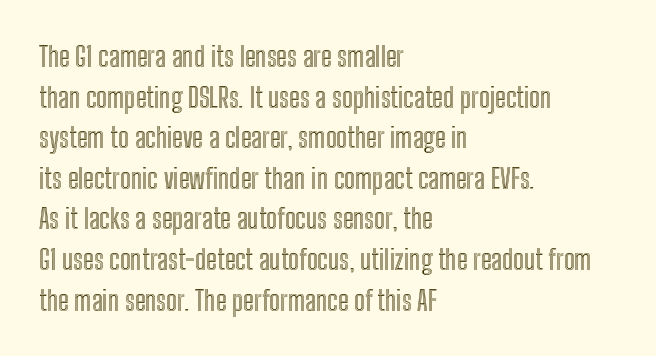
Q: Is the text italic (slanted)? A: No, it is upright.
Q: Is the text underlined? A: No.
Q: How is the paragraph aligned? A: Left-aligned.
Q: Is the spacing between letters normal or unusually wide? A: Normal.
Q: Is the spacing between lines tight, normal or loose? A: Normal.
Q: Width (condensed, normal, or wide)? A: Condensed.
Q: x-height? A: Medium.
Q: Monospaced? A: No.
